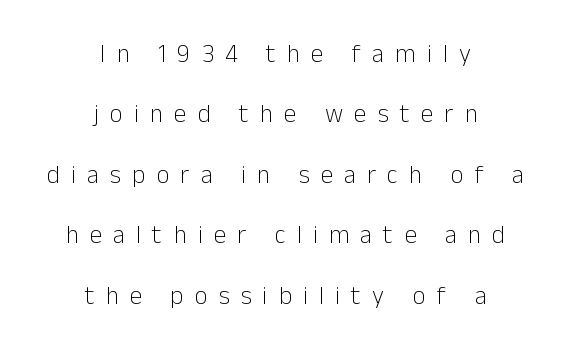
The image shows 25 px text type, upright; set centered, loose line spacing (2.42x), unusually wide letter spacing (+0.45 em), not underlined.
